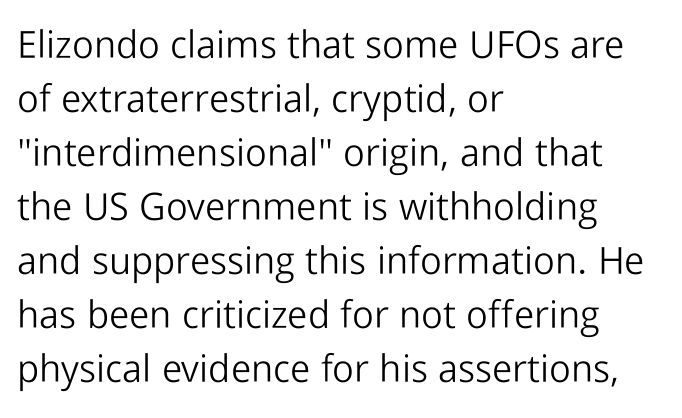
The image shows 38 px light sans-serif type, upright; set left-aligned, normal line spacing (1.42x), normal letter spacing, not underlined; low stroke contrast and a medium x-height.
